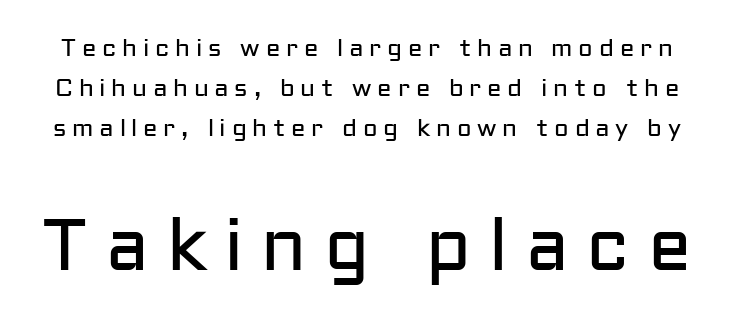
Q: Is the text bold? A: No.
Q: Is the text italic (slanted)? A: No, it is upright.
Q: Is the typeface a serif or a sans-serif typeface? A: Sans-serif.
Q: Is the text underlined? A: No.
Q: Is the spacing between letters normal or unusually wide? A: Unusually wide.
Q: Is the spacing between lines tight, normal or loose? A: Normal.
Q: Which block of text is set in a larger size, the first (top) or the second (bottom)? A: The second (bottom) one.
Q: Width (condensed, normal, or wide)? A: Normal.
Q: Stroke contrast? A: Low.
Q: x-height? A: Medium.
Q: Monospaced? A: No.
